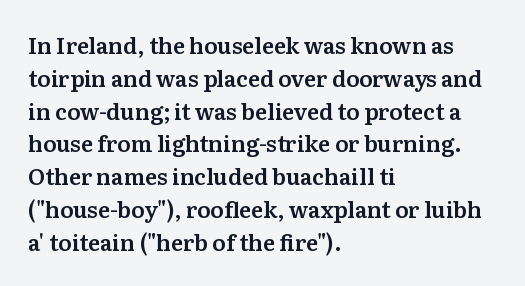
Q: Is the text italic (slanted)? A: No, it is upright.
Q: Is the text underlined? A: No.
Q: How is the paragraph aligned? A: Left-aligned.
Q: Is the spacing between letters normal or unusually wide? A: Normal.
Q: Is the spacing between lines tight, normal or loose? A: Normal.
